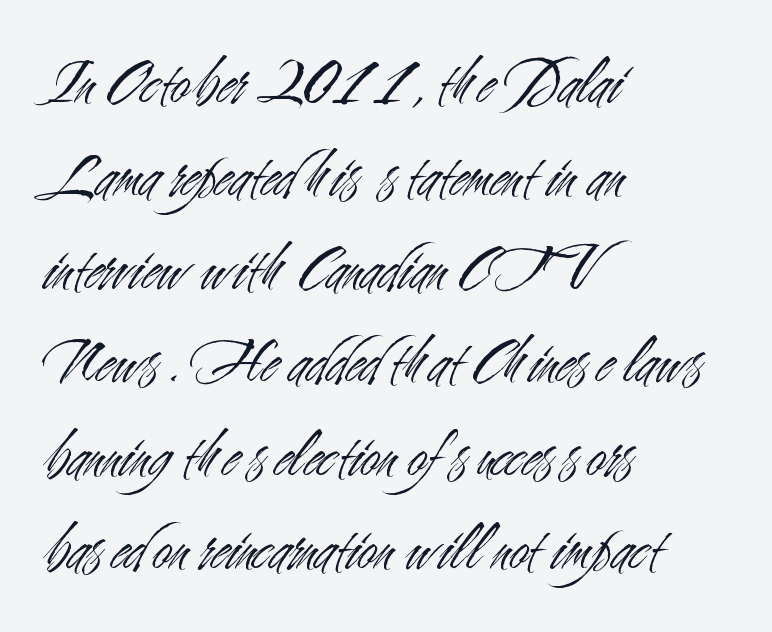
Nobody touched the tracking dial on this one. A student would call this left alignment; a typographer would say flush left, rag right. These lines are rendered in a variable-pitch font. If you measured baseline to baseline, you'd find a middling distance.
